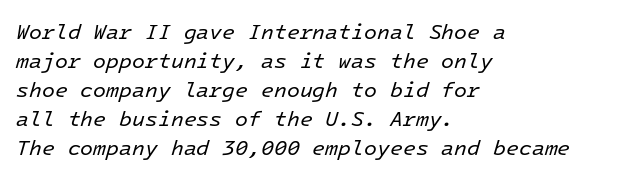
Q: Is the text bold? A: No.
Q: Is the text italic (slanted)? A: Yes, it leans right by about 16 degrees.
Q: Is the text underlined? A: No.
Q: How is the paragraph aligned? A: Left-aligned.
Q: Is the spacing between letters normal or unusually wide? A: Normal.
Q: Is the spacing between lines tight, normal or loose? A: Normal.
